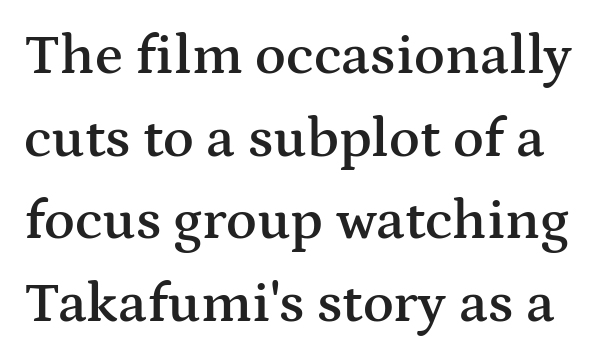
Q: Is the text bold? A: Semi-bold.
Q: Is the text italic (slanted)? A: No, it is upright.
Q: Is the typeface a serif or a sans-serif typeface? A: Serif.
Q: Is the text underlined? A: No.
Q: Is the spacing between letters normal or unusually wide? A: Normal.
Q: Is the spacing between lines tight, normal or loose? A: Normal.
Q: Width (condensed, normal, or wide)? A: Wide.
Q: Stroke contrast? A: Medium.
Q: x-height? A: Medium.
Q: Monospaced? A: No.
